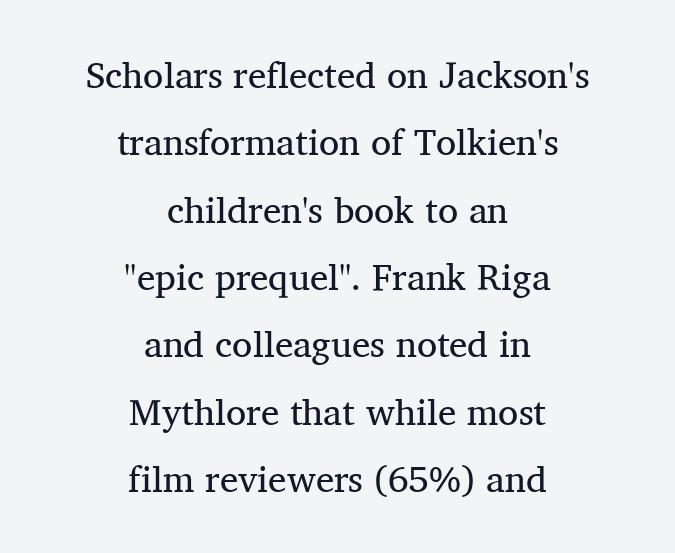
Q: Is the text bold? A: No.
Q: Is the text italic (slanted)? A: No, it is upright.
Q: Is the typeface a serif or a sans-serif typeface? A: Serif.
Q: Is the text underlined? A: No.
Q: How is the paragraph aligned? A: Centered.
Q: Is the spacing between letters normal or unusually wide? A: Normal.
Q: Width (condensed, normal, or wide)? A: Normal.
Q: Stroke contrast? A: Medium.
Q: x-height? A: Medium.
Q: Monospaced? A: No.
